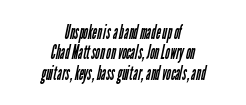
Descender tails drop into unmarked territory. Centered paragraph, ragged on both sides. Glyph-to-glyph distance matches everyday printed text. The characters are drawn with everyday or finer stroke widths. Cramped leading.
